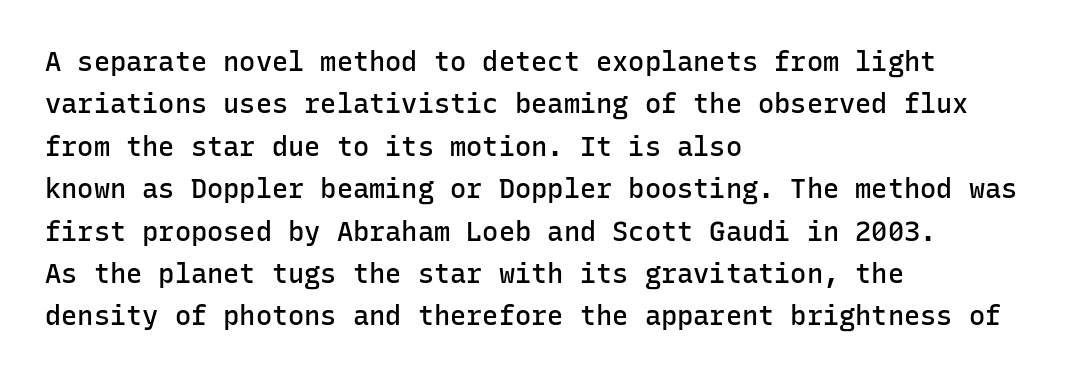
Caption: multi-line text, flush left, ragged right. Compared with typical body copy, the letter spacing here is the same. In terms of leading, this rendering sits right in the middle. Underlining? Definitely not there. How heavy is the stroke? Medium-heavy — a semibold, shy of bold. Style check: upright.
